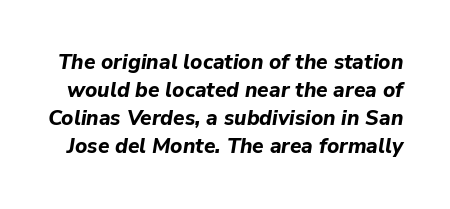
Q: Is the text bold? A: Yes.
Q: Is the text italic (slanted)? A: Yes, it leans right by about 9 degrees.
Q: Is the text underlined? A: No.
Q: Is the spacing between letters normal or unusually wide? A: Normal.
Q: Is the spacing between lines tight, normal or loose? A: Normal.
